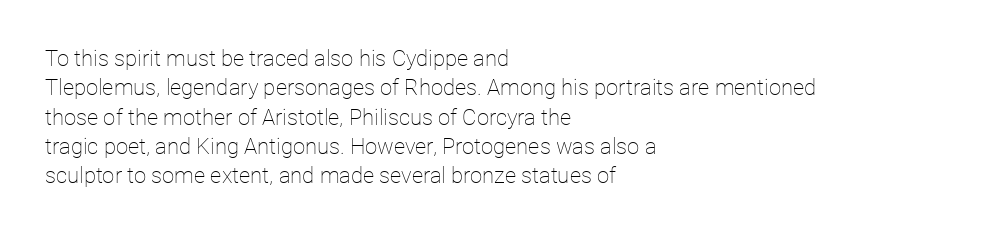
The image shows 22 px text type, upright; set left-aligned, normal line spacing (1.33x), normal letter spacing, not underlined.
